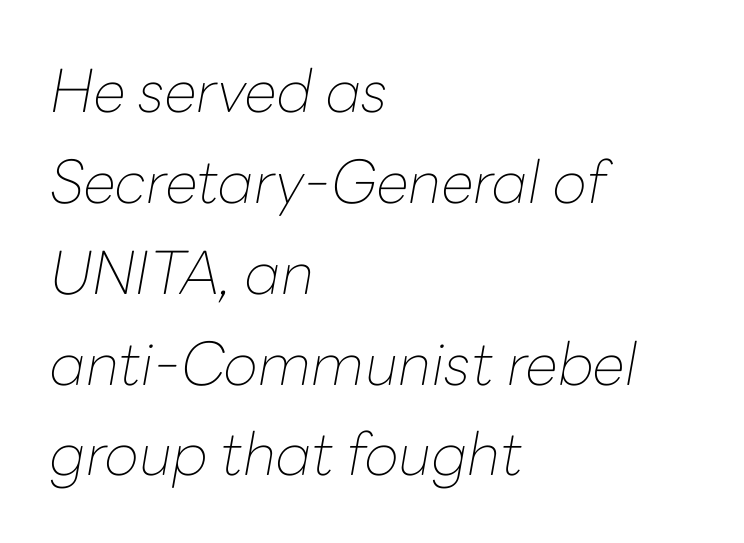
Q: Is the text bold? A: No.
Q: Is the text italic (slanted)? A: Yes, it leans right by about 10 degrees.
Q: Is the text underlined? A: No.
Q: How is the paragraph aligned? A: Left-aligned.
Q: Is the spacing between letters normal or unusually wide? A: Normal.
Q: Is the spacing between lines tight, normal or loose? A: Normal.
Q: Width (condensed, normal, or wide)? A: Normal.
Q: Stroke contrast? A: Low.
Q: x-height? A: Medium.
Q: Monospaced? A: No.
